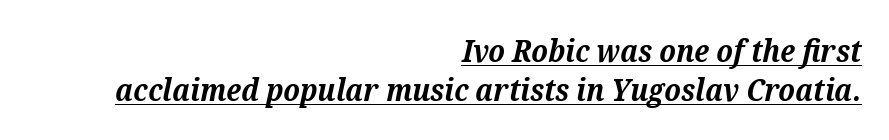
Q: Is the text bold? A: Yes.
Q: Is the text italic (slanted)? A: Yes, it leans right by about 12 degrees.
Q: Is the typeface a serif or a sans-serif typeface? A: Serif.
Q: Is the text underlined? A: Yes.
Q: How is the paragraph aligned? A: Right-aligned.
Q: Is the spacing between letters normal or unusually wide? A: Normal.
Q: Is the spacing between lines tight, normal or loose? A: Normal.
Q: Width (condensed, normal, or wide)? A: Normal.
Q: Stroke contrast? A: Medium.
Q: x-height? A: Medium.
Q: Monospaced? A: No.
